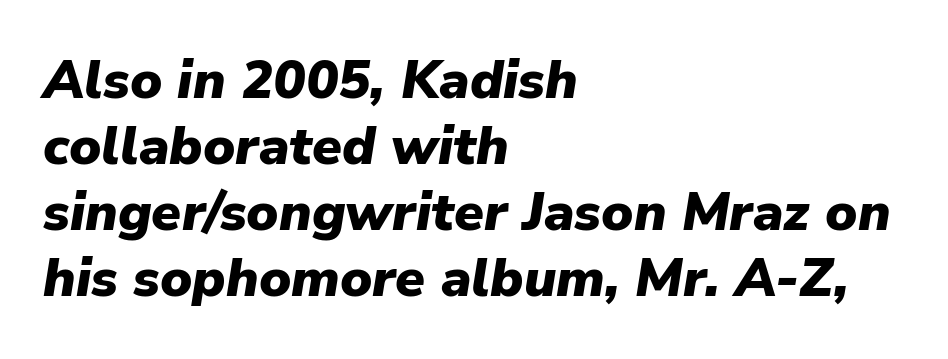
Q: Is the text bold? A: Yes.
Q: Is the text italic (slanted)? A: Yes, it leans right by about 9 degrees.
Q: Is the text underlined? A: No.
Q: How is the paragraph aligned? A: Left-aligned.
Q: Is the spacing between letters normal or unusually wide? A: Normal.
Q: Width (condensed, normal, or wide)? A: Normal.
Q: Stroke contrast? A: Low.
Q: x-height? A: Medium.
Q: Monospaced? A: No.
